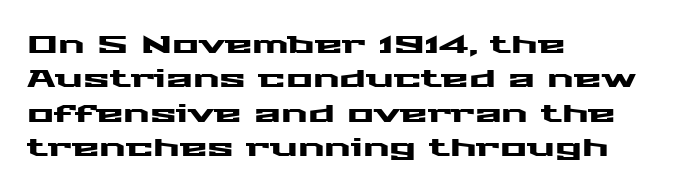
Q: Is the text italic (slanted)? A: No, it is upright.
Q: Is the text underlined? A: No.
Q: How is the paragraph aligned? A: Left-aligned.
Q: Is the spacing between letters normal or unusually wide? A: Normal.
Q: Is the spacing between lines tight, normal or loose? A: Normal.
